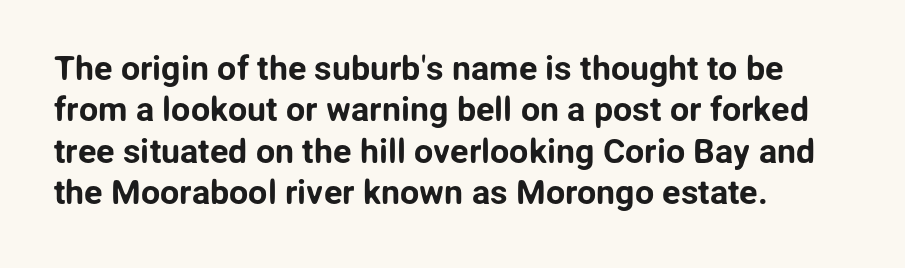
The letters stand upright; this is a roman face. What kind of face is this? One without serifs — a sans. These lines are rendered in a variable-pitch font. The strip under each line holds only bare page. Is the letter spacing exaggerated? No — it looks like the ordinary default.
